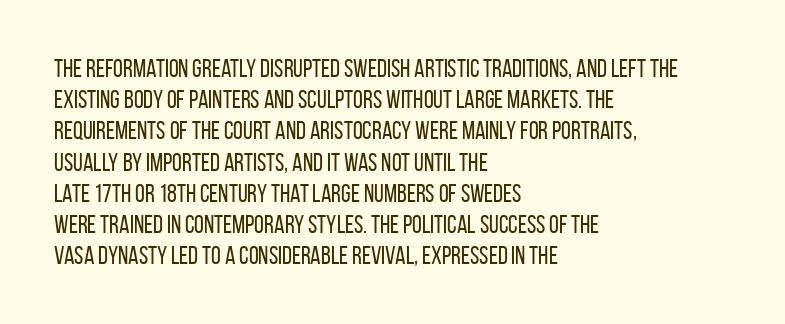
The image shows 25 px text type, upright; set left-aligned, normal line spacing (1.25x), normal letter spacing, not underlined.
